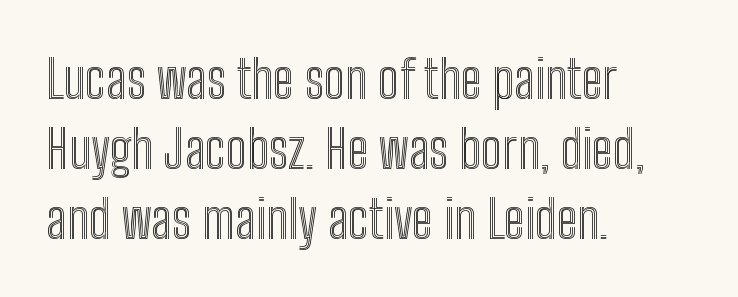
The image shows 53 px condensed type, upright; set left-aligned, normal line spacing (1.32x), normal letter spacing, not underlined; a medium x-height.
